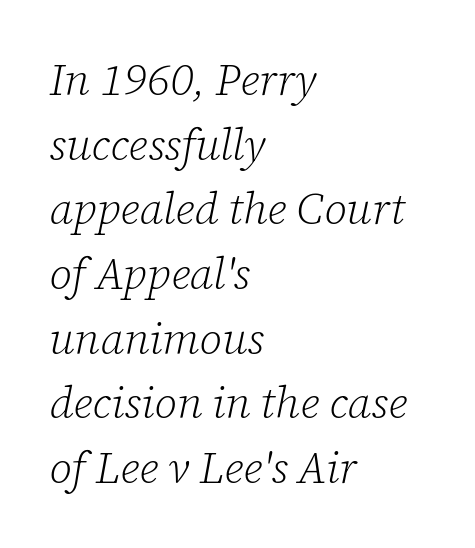
The image shows 44 px light serif type, italic (leaning right); set left-aligned, normal line spacing (1.47x), normal letter spacing, not underlined; low stroke contrast and a medium x-height.
